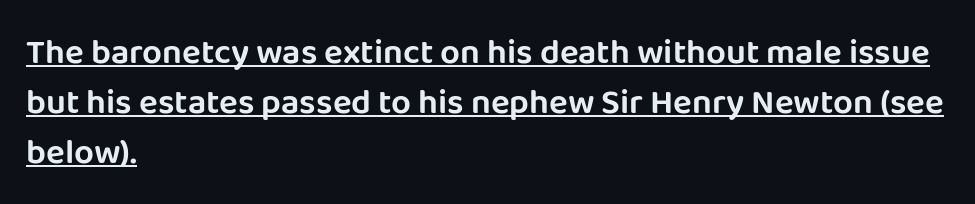
The image shows 35 px sans-serif type, upright; set left-aligned, normal line spacing (1.43x), normal letter spacing, underlined; low stroke contrast and a large x-height.
